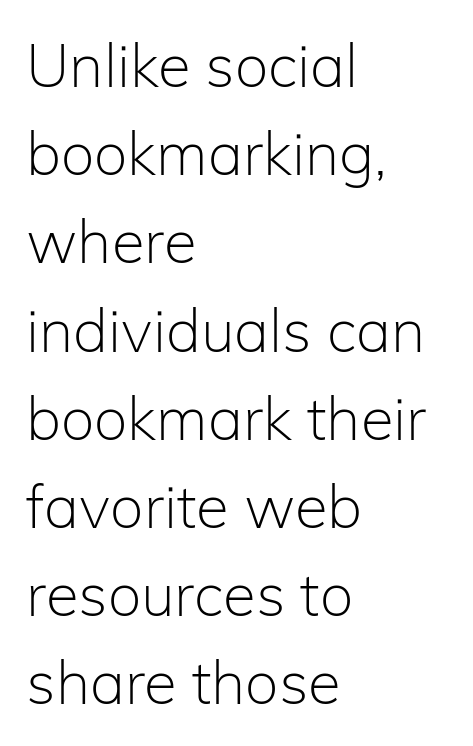
The image shows 60 px light sans-serif type, upright; set left-aligned, normal line spacing (1.47x), normal letter spacing, not underlined; low stroke contrast and a medium x-height.
